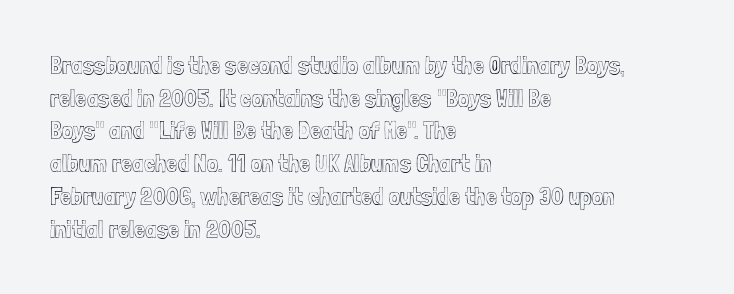
The image shows 25 px text type, upright; set left-aligned, normal line spacing (1.31x), normal letter spacing, not underlined.
